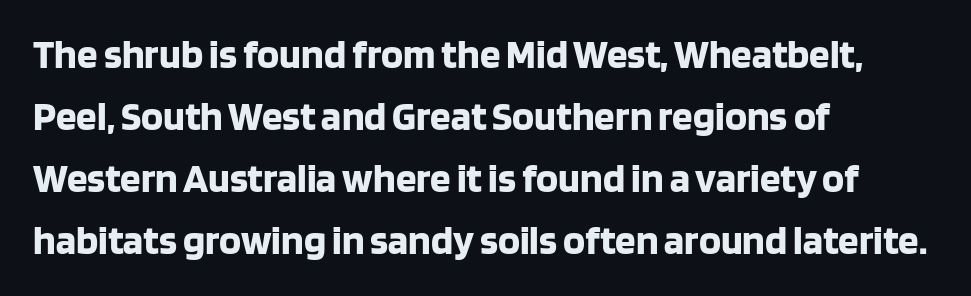
{"serif": "no", "italic": "no", "bold": "yes", "weight": "bold", "width": "normal", "stroke_contrast": "low", "x_height": "large", "monospaced": "no", "underline": "no", "align": "left", "line_spacing": "normal", "line_spacing_ratio": 1.51, "letter_spacing": "normal", "letter_spacing_em": 0.0, "glyph_px": 41}
